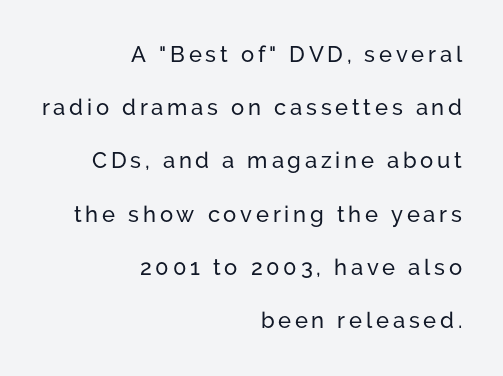
Q: Is the text italic (slanted)? A: No, it is upright.
Q: Is the text underlined? A: No.
Q: How is the paragraph aligned? A: Right-aligned.
Q: Is the spacing between lines tight, normal or loose? A: Loose.
